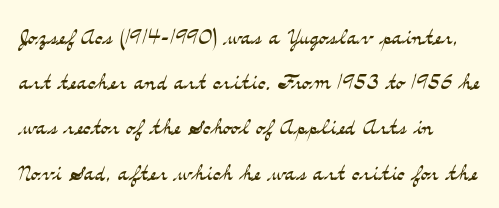
Character widths vary here, with narrow letters taking less room than wide ones. The paragraph shown leans on its left margin. Bold? No — there's no thickening of the strokes. This sample uses plain, unmodified letter spacing.
